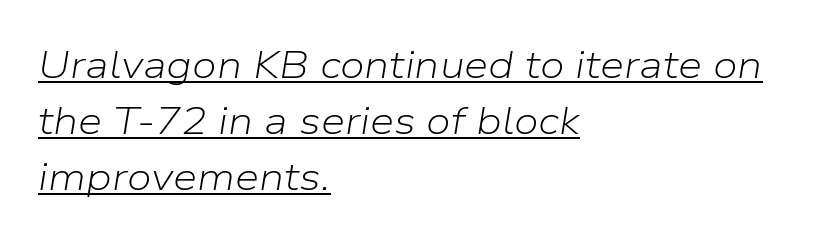
The image shows 39 px light type, italic (leaning right); set left-aligned, normal line spacing (1.43x), normal letter spacing, underlined; low stroke contrast and a medium x-height.
